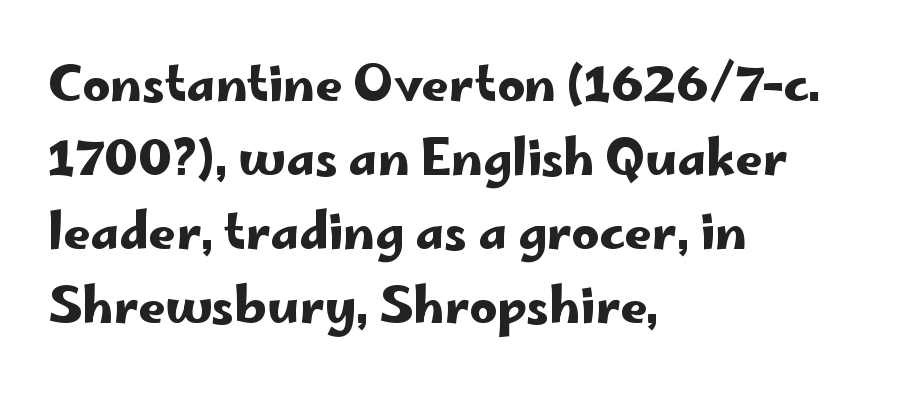
The image shows 48 px wide sans-serif type, upright; set left-aligned, normal line spacing (1.54x), normal letter spacing, not underlined; low stroke contrast and a small x-height.
